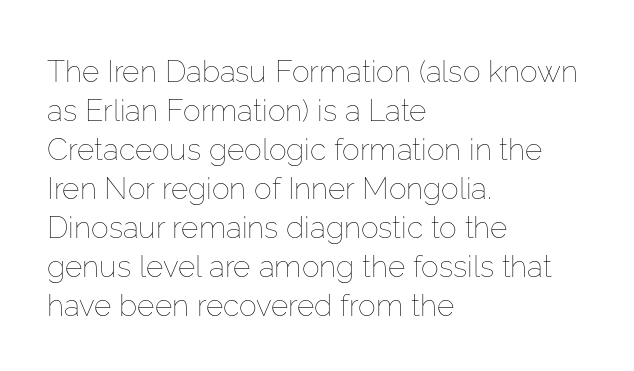
Q: Is the text bold? A: No.
Q: Is the text italic (slanted)? A: No, it is upright.
Q: Is the text underlined? A: No.
Q: How is the paragraph aligned? A: Left-aligned.
Q: Is the spacing between letters normal or unusually wide? A: Normal.
Q: Is the spacing between lines tight, normal or loose? A: Normal.
Q: Width (condensed, normal, or wide)? A: Normal.
Q: Stroke contrast? A: Low.
Q: x-height? A: Medium.
Q: Monospaced? A: No.
